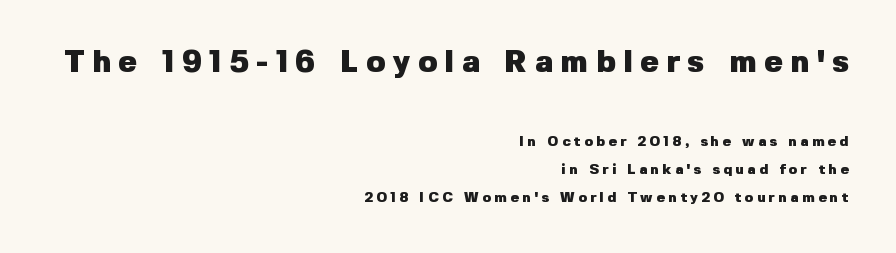
The image shows 31 px heavy sans-serif type, upright; set right-aligned, loose line spacing (2.0x), unusually wide letter spacing (+0.25 em), not underlined; the first (top) block is 2.21x larger; low stroke contrast and a medium x-height.
